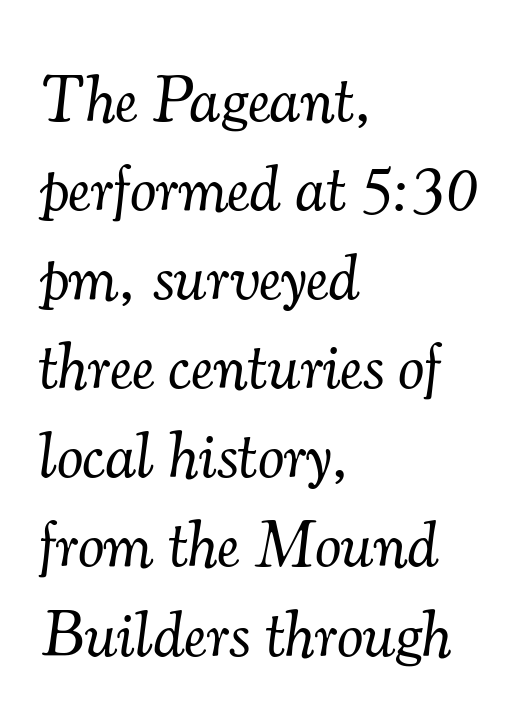
Q: Is the text bold? A: No.
Q: Is the text italic (slanted)? A: Yes, it leans right by about 7 degrees.
Q: Is the typeface a serif or a sans-serif typeface? A: Serif.
Q: Is the text underlined? A: No.
Q: How is the paragraph aligned? A: Left-aligned.
Q: Is the spacing between letters normal or unusually wide? A: Normal.
Q: Is the spacing between lines tight, normal or loose? A: Normal.
Q: Width (condensed, normal, or wide)? A: Normal.
Q: Stroke contrast? A: Medium.
Q: x-height? A: Small.
Q: Monospaced? A: No.
